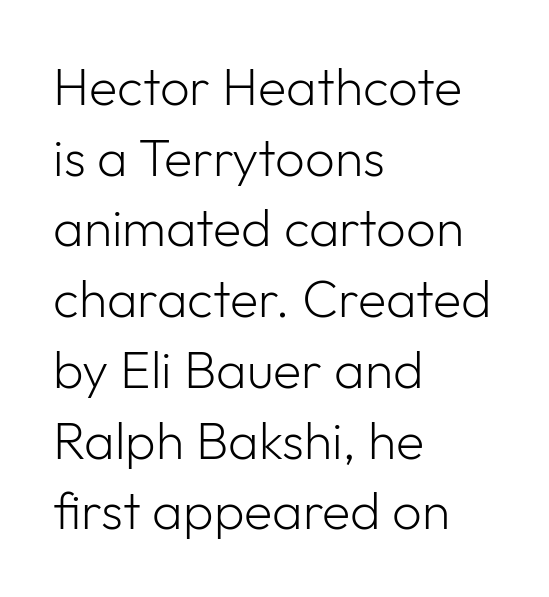
Q: Is the text bold? A: No.
Q: Is the text italic (slanted)? A: No, it is upright.
Q: Is the typeface a serif or a sans-serif typeface? A: Sans-serif.
Q: Is the text underlined? A: No.
Q: How is the paragraph aligned? A: Left-aligned.
Q: Is the spacing between letters normal or unusually wide? A: Normal.
Q: Is the spacing between lines tight, normal or loose? A: Normal.
Q: Width (condensed, normal, or wide)? A: Normal.
Q: Stroke contrast? A: Low.
Q: x-height? A: Medium.
Q: Monospaced? A: No.
